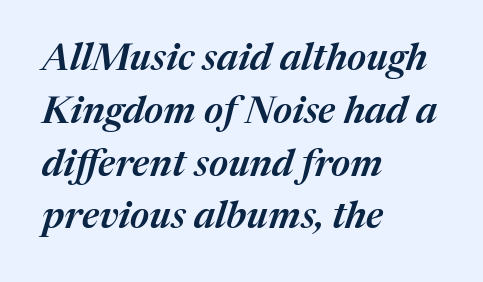
Honestly, the row spacing looks completely unremarkable. The lettering tilts uniformly, giving the passage an italic look. You could not count columns in this text — the font is proportionally spaced. Which margin do the lines hug? The left one — the right edge is uneven. Compared with typical body copy, the letter spacing here is the same.
